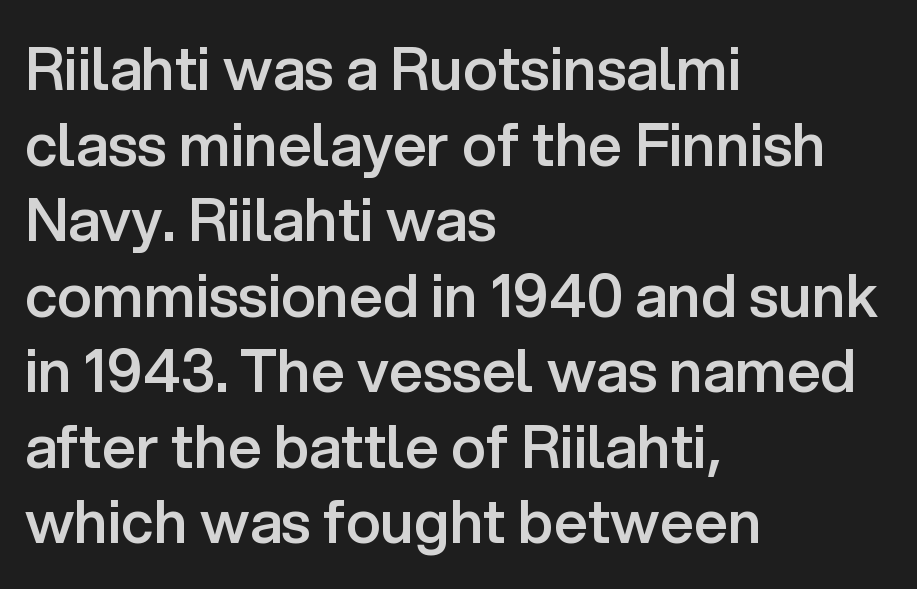
Every row of glyphs begins at an identical x-position on the left. Font category for this specimen: sans-serif. The lettering stays uniformly vertical, giving the passage a roman look. Quick note: interline space is typical.
